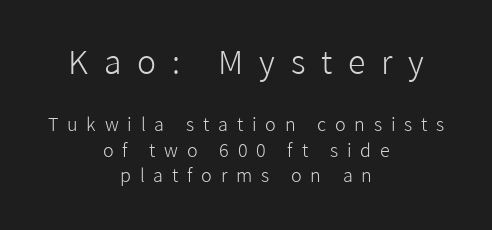
{"serif": "no", "italic": "no", "bold": "no", "weight": "light", "width": "normal", "stroke_contrast": "low", "x_height": "medium", "monospaced": "no", "underline": "no", "align": "center", "line_spacing": "normal", "line_spacing_ratio": 1.4, "letter_spacing": "wide", "letter_spacing_em": 0.49, "larger_block": "first", "size_ratio": 1.78, "glyph_px": 32}
